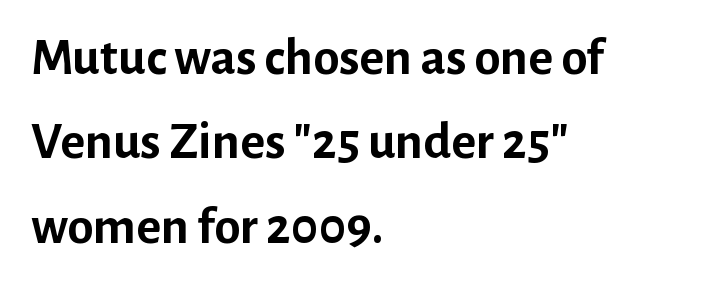
Q: Is the text bold? A: Yes.
Q: Is the text italic (slanted)? A: No, it is upright.
Q: Is the typeface a serif or a sans-serif typeface? A: Sans-serif.
Q: Is the text underlined? A: No.
Q: How is the paragraph aligned? A: Left-aligned.
Q: Is the spacing between letters normal or unusually wide? A: Normal.
Q: Is the spacing between lines tight, normal or loose? A: Normal.
Q: Width (condensed, normal, or wide)? A: Normal.
Q: Stroke contrast? A: Low.
Q: x-height? A: Medium.
Q: Monospaced? A: No.
